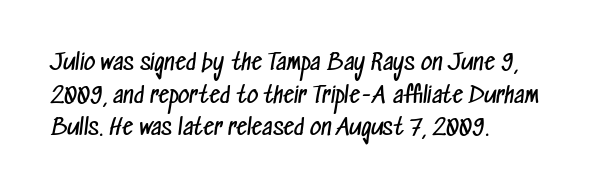
{"bold": "no", "underline": "no", "align": "left", "line_spacing": "normal", "line_spacing_ratio": 1.48, "letter_spacing": "normal", "letter_spacing_em": 0.0, "glyph_px": 22}
